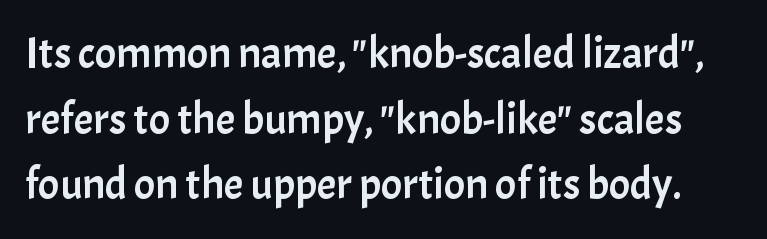
This rendering leaves character spacing at its baseline value. Plain, unruled lines of type. Proportional: the letters do not fall into vertical columns. In terms of posture, this sample is upright. Examine the stroke ends and you'll find no serifs. The leading is moderate, giving the passage an even texture.
